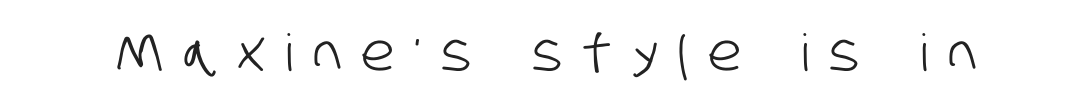
The image shows 51 px condensed sans-serif type; set unusually wide letter spacing (+0.4 em), not underlined; low stroke contrast and a large x-height.
